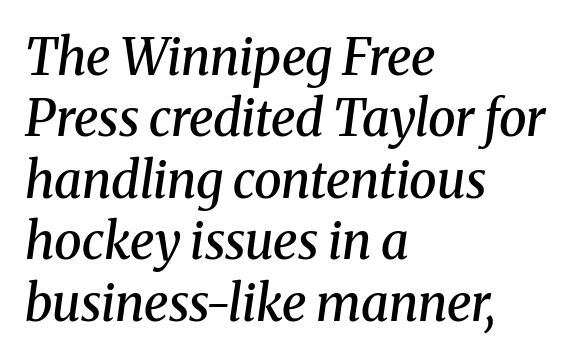
The image shows 50 px semibold serif type, italic (leaning right); set left-aligned, line spacing 1.23x, normal letter spacing, not underlined; medium stroke contrast and a medium x-height.
